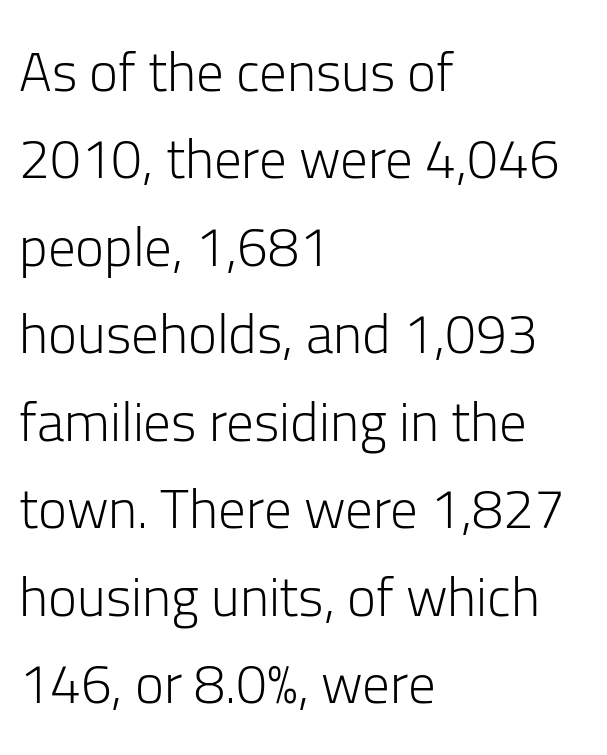
{"serif": "no", "italic": "no", "bold": "no", "weight": "light", "width": "normal", "stroke_contrast": "low", "x_height": "medium", "monospaced": "no", "underline": "no", "align": "left", "line_spacing": "normal", "line_spacing_ratio": 1.59, "letter_spacing": "normal", "letter_spacing_em": 0.0, "glyph_px": 55}
